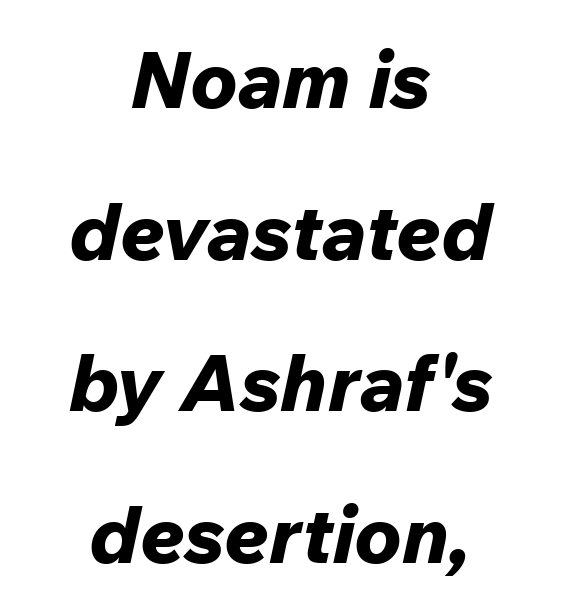
Q: Is the text bold? A: Yes.
Q: Is the text italic (slanted)? A: Yes, it leans right by about 12 degrees.
Q: Is the text underlined? A: No.
Q: How is the paragraph aligned? A: Centered.
Q: Is the spacing between letters normal or unusually wide? A: Normal.
Q: Is the spacing between lines tight, normal or loose? A: Loose.
Q: Width (condensed, normal, or wide)? A: Normal.
Q: Stroke contrast? A: Low.
Q: x-height? A: Medium.
Q: Monospaced? A: No.
